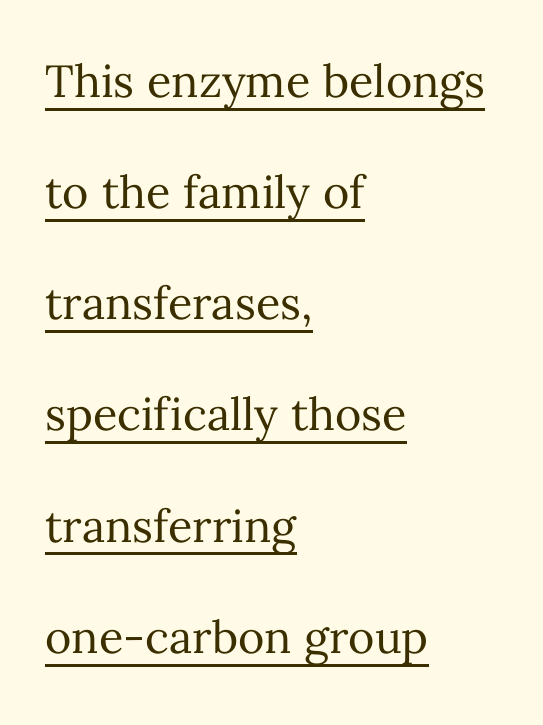
{"italic": "no", "bold": "no", "weight": "regular", "width": "normal", "stroke_contrast": "medium", "x_height": "medium", "monospaced": "no", "underline": "yes", "align": "left", "line_spacing": "loose", "line_spacing_ratio": 2.47, "letter_spacing": "normal", "letter_spacing_em": 0.0, "glyph_px": 45}
